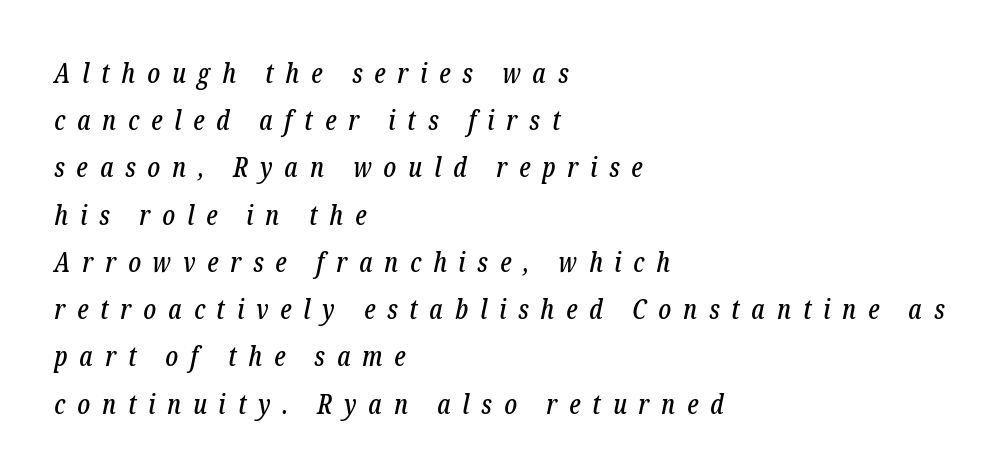
The image shows 27 px text type, italic (leaning right); set left-aligned, line spacing 1.75x, unusually wide letter spacing (+0.44 em), not underlined.
